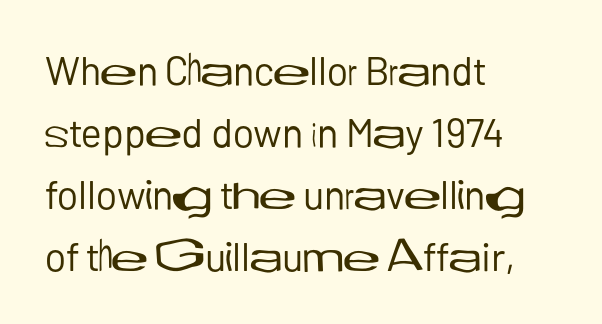
Q: Is the text bold? A: No.
Q: Is the text italic (slanted)? A: No, it is upright.
Q: Is the typeface a serif or a sans-serif typeface? A: Sans-serif.
Q: Is the text underlined? A: No.
Q: How is the paragraph aligned? A: Left-aligned.
Q: Is the spacing between letters normal or unusually wide? A: Normal.
Q: Is the spacing between lines tight, normal or loose? A: Normal.
Q: Width (condensed, normal, or wide)? A: Normal.
Q: Stroke contrast? A: Low.
Q: x-height? A: Medium.
Q: Monospaced? A: No.
